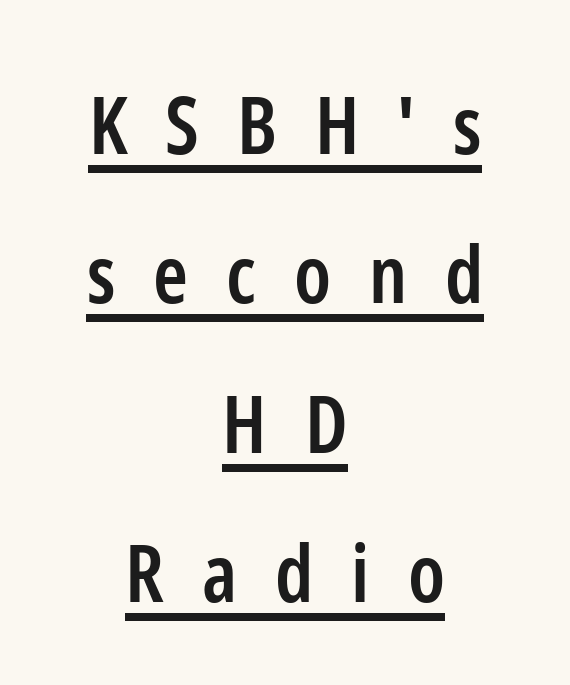
{"serif": "no", "italic": "no", "bold": "semi", "weight": "semibold", "width": "condensed", "stroke_contrast": "low", "x_height": "medium", "monospaced": "no", "underline": "yes", "align": "center", "line_spacing_ratio": 1.89, "letter_spacing": "wide", "letter_spacing_em": 0.48, "glyph_px": 79}
